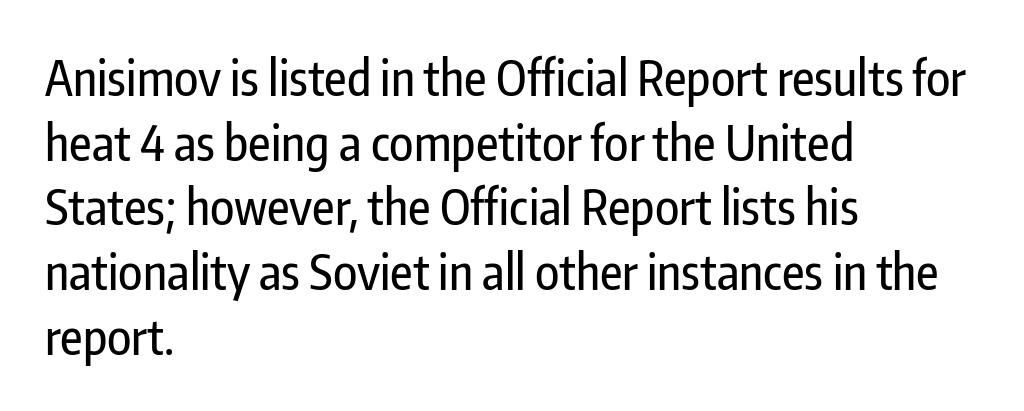
{"serif": "no", "italic": "no", "width": "condensed", "stroke_contrast": "low", "x_height": "medium", "monospaced": "no", "underline": "no", "align": "left", "line_spacing": "normal", "line_spacing_ratio": 1.32, "letter_spacing": "normal", "letter_spacing_em": 0.0, "glyph_px": 49}
